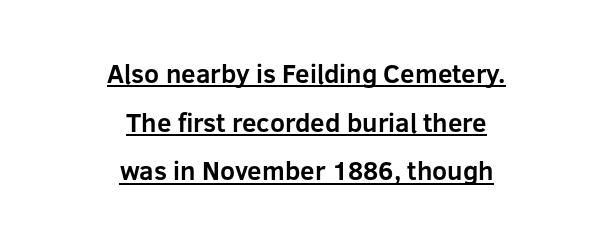
{"italic": "no", "bold": "yes", "underline": "yes", "align": "center", "line_spacing_ratio": 1.87, "letter_spacing": "normal", "letter_spacing_em": 0.0, "glyph_px": 26}
